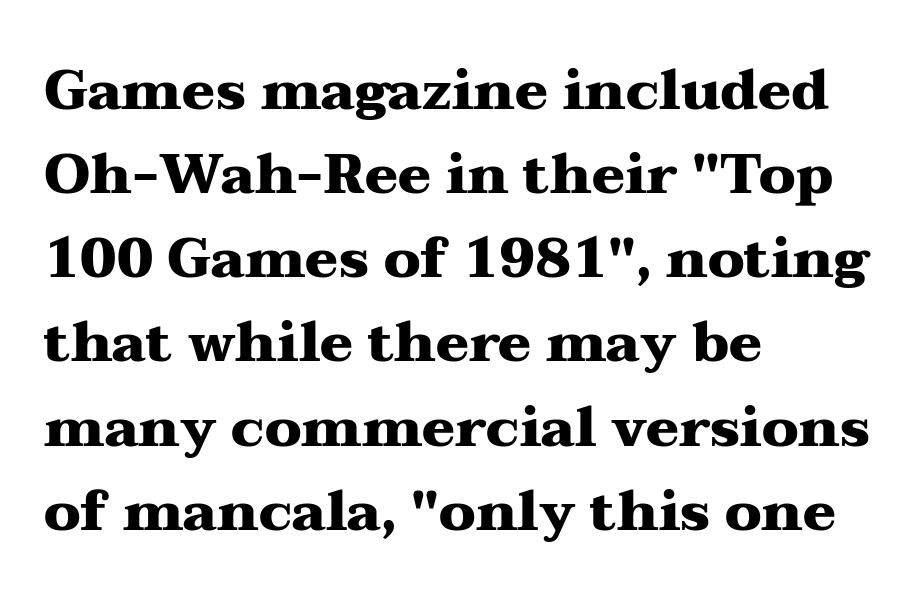
One glance says typical: line gaps are just what's usual. Each line starts at the same left margin while the right side varies. A serif font was chosen for this passage. No word sits above an underline.
